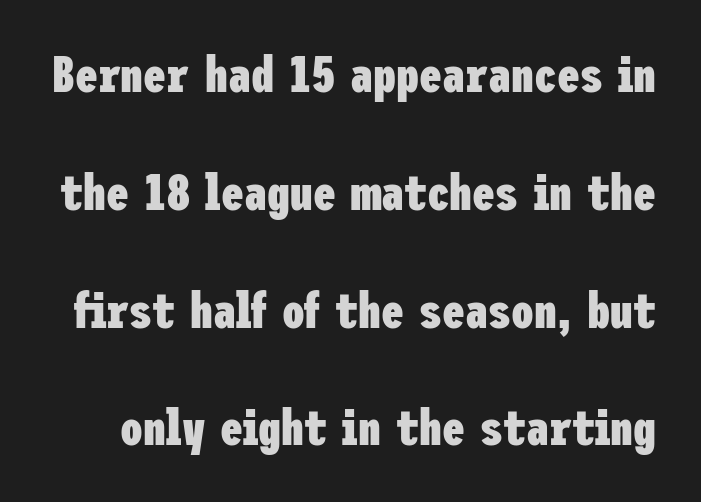
The image shows 51 px heavy, condensed sans-serif type, upright; set loose line spacing (2.31x), normal letter spacing, not underlined; low stroke contrast and a medium x-height.
